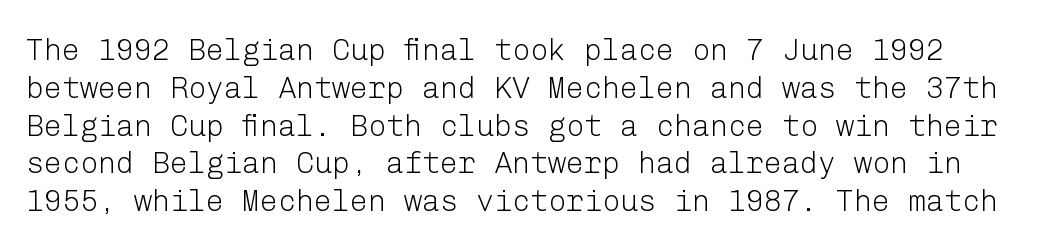
Heaviness? Minimal to ordinary, like unemphasized prose. The rendering shows plain stroke endings on the letterforms — a sans-serif design. Summary of vertical rhythm: regular, with standard interline spacing. The letterforms sit shoulder to shoulder at normal distance.
